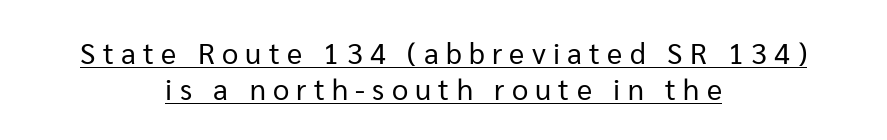
{"serif": "no", "italic": "no", "bold": "no", "weight": "regular", "width": "normal", "stroke_contrast": "low", "x_height": "medium", "monospaced": "no", "underline": "yes", "align": "center", "line_spacing_ratio": 1.23, "letter_spacing": "wide", "letter_spacing_em": 0.25, "glyph_px": 29}
